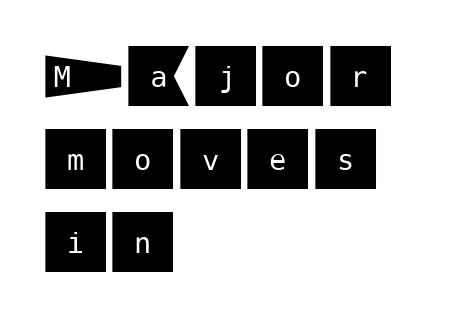
Q: Is the text italic (slanted)? A: No, it is upright.
Q: Is the typeface a serif or a sans-serif typeface? A: Sans-serif.
Q: Is the text underlined? A: No.
Q: How is the paragraph aligned? A: Left-aligned.
Q: Is the spacing between letters normal or unusually wide? A: Normal.
Q: Width (condensed, normal, or wide)? A: Normal.
Q: Stroke contrast? A: Medium.
Q: x-height? A: Large.
